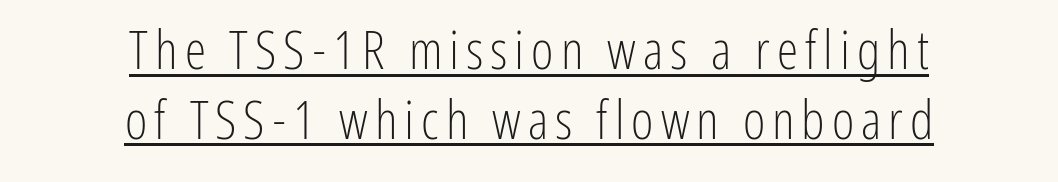
Q: Is the text bold? A: No.
Q: Is the text italic (slanted)? A: No, it is upright.
Q: Is the typeface a serif or a sans-serif typeface? A: Sans-serif.
Q: Is the text underlined? A: Yes.
Q: How is the paragraph aligned? A: Centered.
Q: Is the spacing between lines tight, normal or loose? A: Normal.
Q: Width (condensed, normal, or wide)? A: Condensed.
Q: Stroke contrast? A: Low.
Q: x-height? A: Medium.
Q: Monospaced? A: No.
